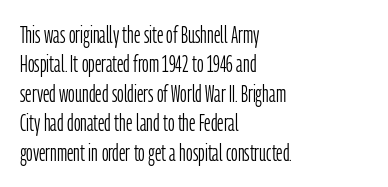
The image shows 23 px text type, upright; set left-aligned, normal line spacing (1.28x), normal letter spacing, not underlined.
